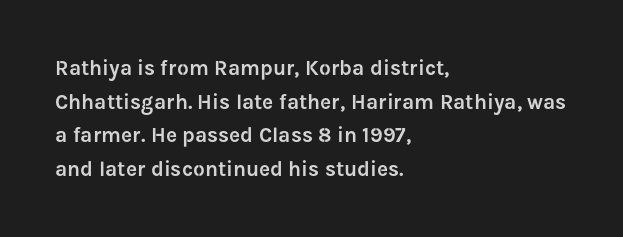
Between one letter and the next there's only the usual sliver of space. The baseline area is clear. Vertically, the passage feels balanced, rows spaced as you'd expect. This sample is left-justified, so line endings fall wherever the words run out.
